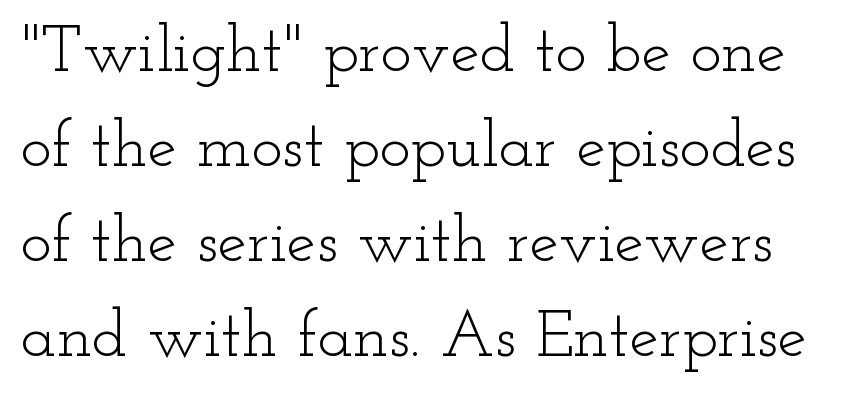
{"serif": "yes", "italic": "no", "bold": "no", "weight": "light", "width": "wide", "stroke_contrast": "low", "x_height": "small", "monospaced": "no", "underline": "no", "line_spacing": "normal", "line_spacing_ratio": 1.44, "letter_spacing": "normal", "letter_spacing_em": 0.0, "glyph_px": 66}
